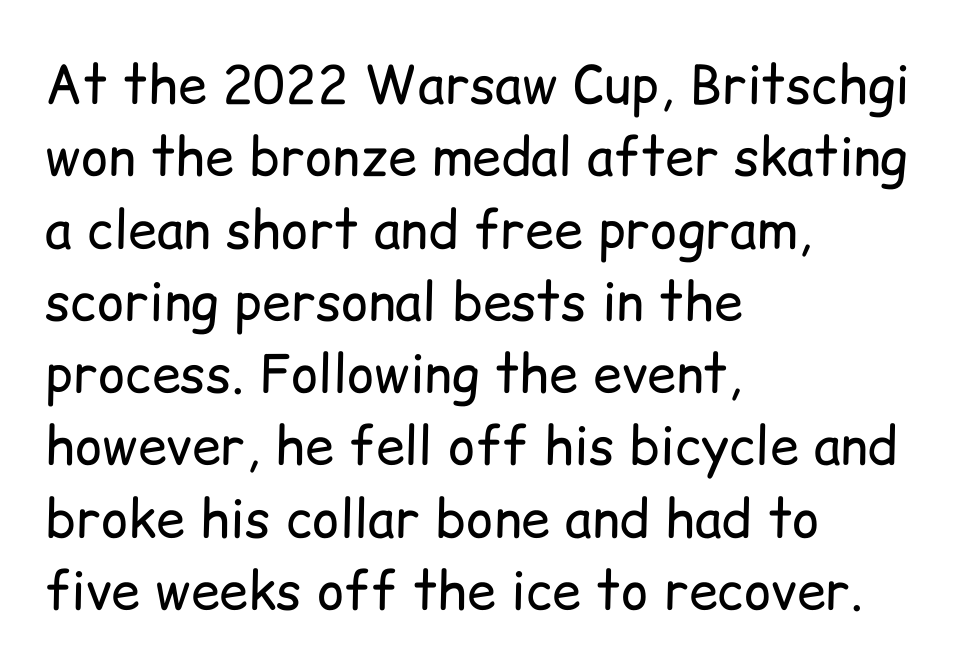
{"serif": "no", "italic": "no", "bold": "no", "weight": "regular", "width": "normal", "stroke_contrast": "low", "x_height": "medium", "monospaced": "no", "underline": "no", "align": "left", "line_spacing": "normal", "line_spacing_ratio": 1.39, "letter_spacing": "normal", "letter_spacing_em": 0.0, "glyph_px": 52}
